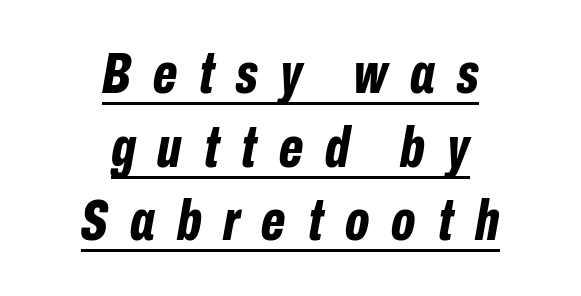
{"italic": "yes", "lean": "right", "slant_degrees": 10, "bold": "yes", "weight": "bold", "width": "condensed", "stroke_contrast": "low", "x_height": "medium", "monospaced": "no", "underline": "yes", "align": "center", "line_spacing": "normal", "line_spacing_ratio": 1.27, "letter_spacing": "wide", "letter_spacing_em": 0.38, "glyph_px": 58}
